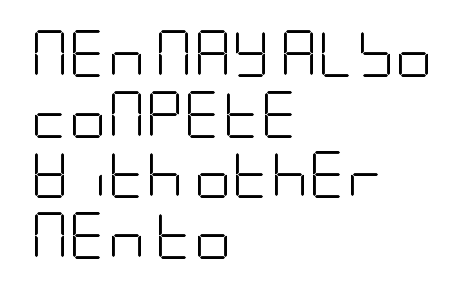
Q: Is the text bold? A: No.
Q: Is the text italic (slanted)? A: No, it is upright.
Q: Is the typeface a serif or a sans-serif typeface? A: Sans-serif.
Q: Is the text underlined? A: No.
Q: How is the paragraph aligned? A: Left-aligned.
Q: Is the spacing between letters normal or unusually wide? A: Normal.
Q: Is the spacing between lines tight, normal or loose? A: Normal.
Q: Width (condensed, normal, or wide)? A: Condensed.
Q: Stroke contrast? A: Low.
Q: x-height? A: Large.
